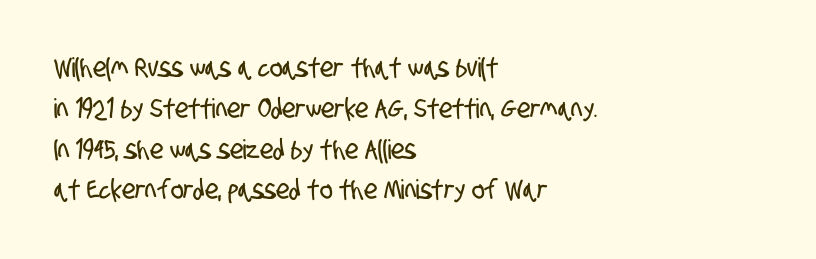
These lines sit exactly where default settings would place them. The baseline area is clear. Tracking here is standard; glyphs follow each other at the usual distance. Typeset ragged right — the left edge is the straight one.
